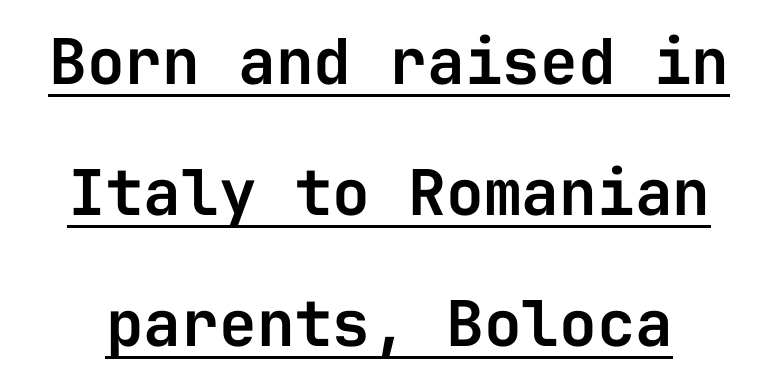
The image shows 63 px sans-serif type, upright, monospaced; set loose line spacing (2.08x), normal letter spacing, underlined; low stroke contrast and a medium x-height.
